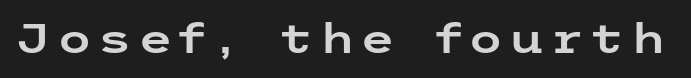
The image shows 40 px wide sans-serif type, upright; set not underlined; low stroke contrast and a medium x-height.
